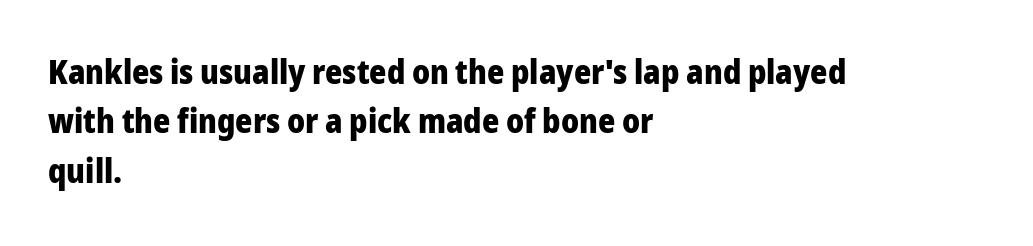
{"serif": "no", "italic": "no", "bold": "yes", "weight": "heavy", "width": "normal", "stroke_contrast": "low", "x_height": "medium", "monospaced": "no", "underline": "no", "align": "left", "line_spacing": "normal", "line_spacing_ratio": 1.5, "letter_spacing": "normal", "letter_spacing_em": 0.0, "glyph_px": 33}
